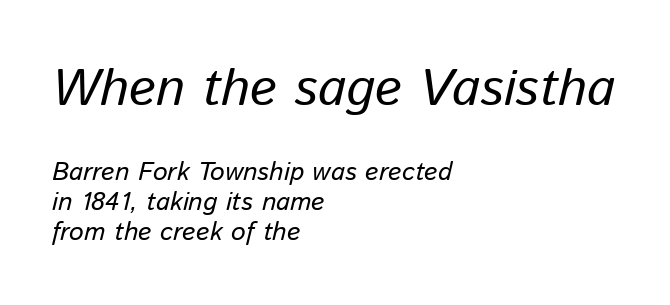
The image shows 52 px regular-weight type, italic (leaning right); set left-aligned, tight line spacing (1.15x), normal letter spacing, not underlined; the first (top) block is 2.0x larger; low stroke contrast and a medium x-height.
